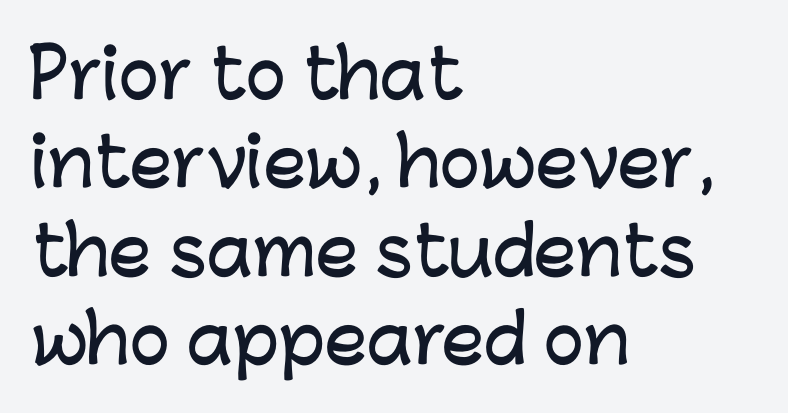
{"serif": "no", "italic": "no", "width": "normal", "stroke_contrast": "low", "x_height": "medium", "monospaced": "no", "underline": "no", "align": "left", "line_spacing": "normal", "line_spacing_ratio": 1.32, "letter_spacing": "normal", "letter_spacing_em": 0.0, "glyph_px": 67}
